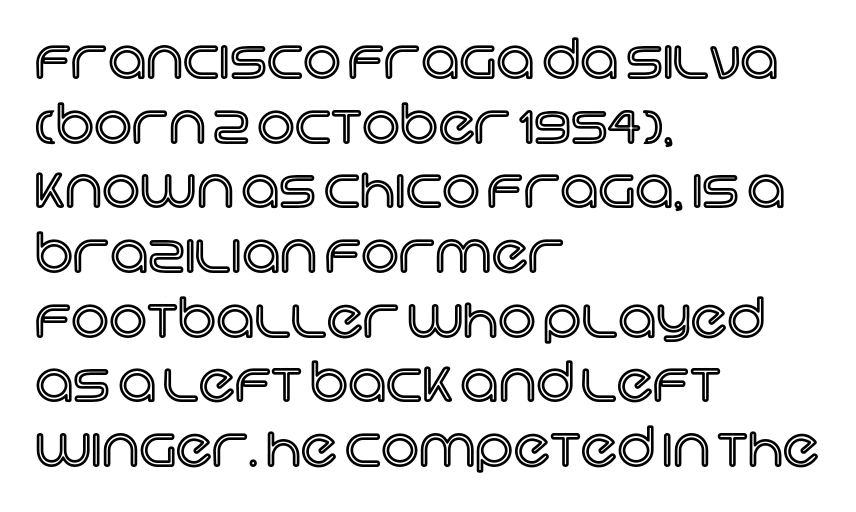
These lines are rendered in a variable-pitch font. Plain, unruled lines of type. Posture: upright roman. These lines stack with their left ends in a neat column. Does extra space separate the letters? No, they use regular spacing.
